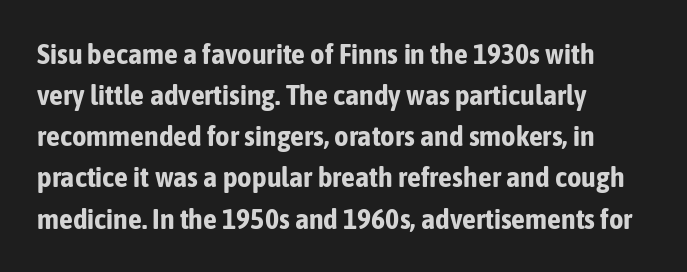
{"serif": "no", "italic": "no", "bold": "yes", "weight": "bold", "width": "condensed", "stroke_contrast": "low", "x_height": "medium", "monospaced": "no", "underline": "no", "align": "left", "line_spacing": "normal", "line_spacing_ratio": 1.47, "letter_spacing": "normal", "letter_spacing_em": 0.0, "glyph_px": 28}
